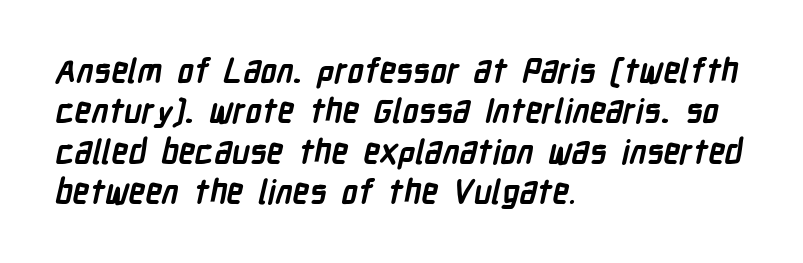
Q: Is the text bold? A: Yes.
Q: Is the typeface a serif or a sans-serif typeface? A: Sans-serif.
Q: Is the text underlined? A: No.
Q: How is the paragraph aligned? A: Left-aligned.
Q: Is the spacing between letters normal or unusually wide? A: Normal.
Q: Width (condensed, normal, or wide)? A: Condensed.
Q: Stroke contrast? A: Low.
Q: x-height? A: Medium.
Q: Monospaced? A: No.
